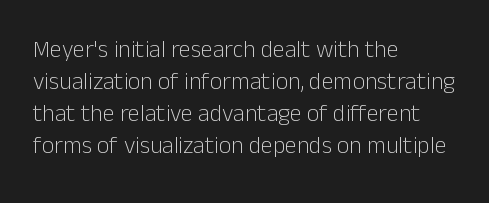
Q: Is the text bold? A: No.
Q: Is the text italic (slanted)? A: No, it is upright.
Q: Is the text underlined? A: No.
Q: How is the paragraph aligned? A: Left-aligned.
Q: Is the spacing between letters normal or unusually wide? A: Normal.
Q: Is the spacing between lines tight, normal or loose? A: Normal.
